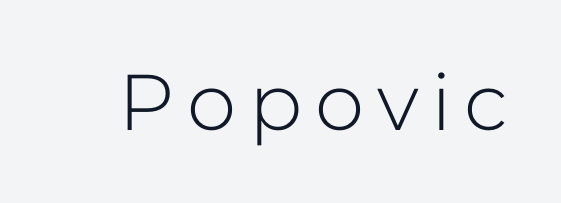
{"serif": "no", "italic": "no", "bold": "no", "weight": "light", "width": "normal", "stroke_contrast": "low", "x_height": "medium", "monospaced": "no", "underline": "no", "glyph_px": 79}
